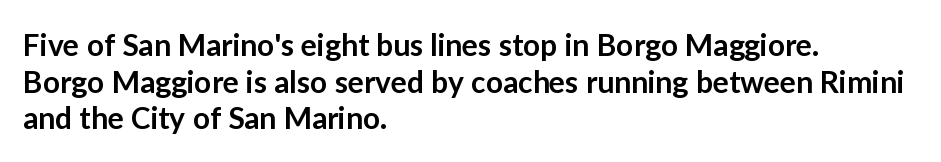
{"serif": "no", "italic": "no", "bold": "semi", "weight": "semibold", "width": "normal", "stroke_contrast": "low", "x_height": "medium", "monospaced": "no", "underline": "no", "align": "left", "line_spacing_ratio": 1.22, "letter_spacing": "normal", "letter_spacing_em": 0.0, "glyph_px": 30}
